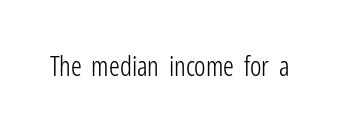
{"italic": "no", "bold": "no", "underline": "no", "letter_spacing": "normal", "letter_spacing_em": 0.0, "glyph_px": 27}
